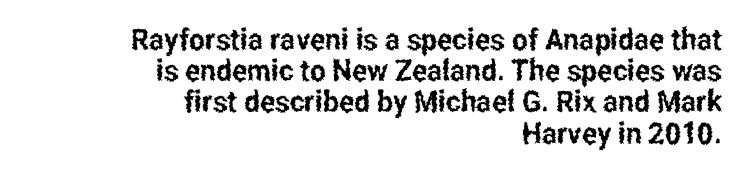
{"serif": "no", "italic": "no", "width": "condensed", "stroke_contrast": "low", "x_height": "medium", "monospaced": "no", "underline": "no", "align": "right", "line_spacing": "tight", "line_spacing_ratio": 1.04, "letter_spacing": "normal", "letter_spacing_em": 0.0, "glyph_px": 30}
